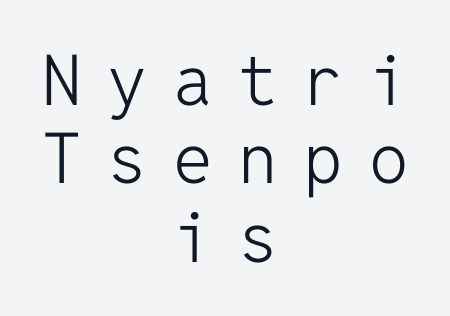
The image shows 70 px light sans-serif type, upright, monospaced; set centered, tight line spacing (1.12x), unusually wide letter spacing (+0.37 em), not underlined; low stroke contrast and a medium x-height.
